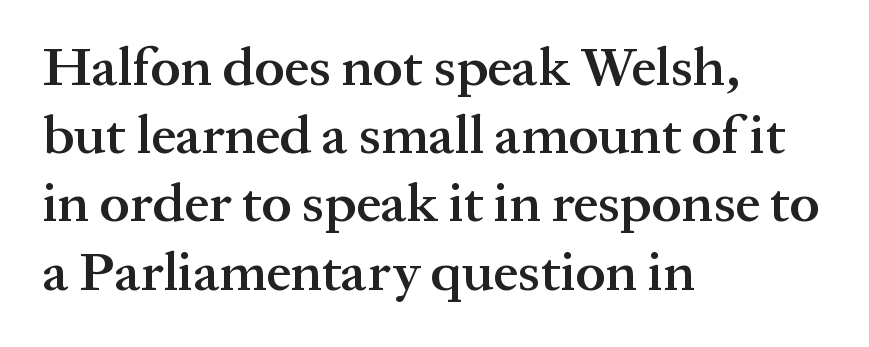
Q: Is the text bold? A: Semi-bold.
Q: Is the text italic (slanted)? A: No, it is upright.
Q: Is the typeface a serif or a sans-serif typeface? A: Serif.
Q: Is the text underlined? A: No.
Q: How is the paragraph aligned? A: Left-aligned.
Q: Is the spacing between letters normal or unusually wide? A: Normal.
Q: Width (condensed, normal, or wide)? A: Normal.
Q: Stroke contrast? A: Medium.
Q: x-height? A: Medium.
Q: Monospaced? A: No.
